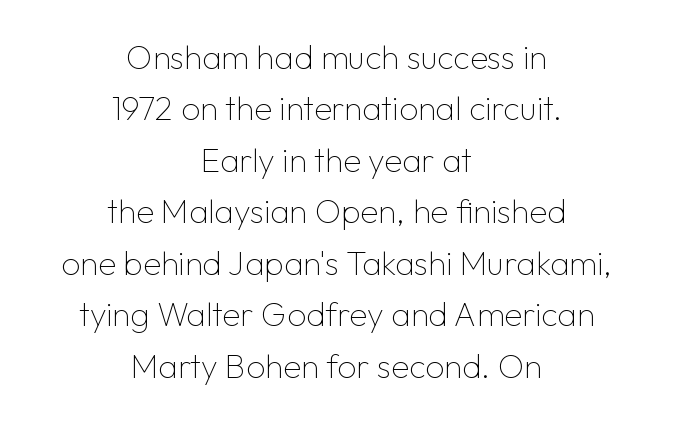
The face used here is rendered with its standard letterfit. Vertical strokes here are truly vertical. The rendering shows plain stroke endings on the letterforms — a sans-serif design. The rendering uses natural spacing where letterforms have individual widths. The rendering positions every line midway between the sides.
